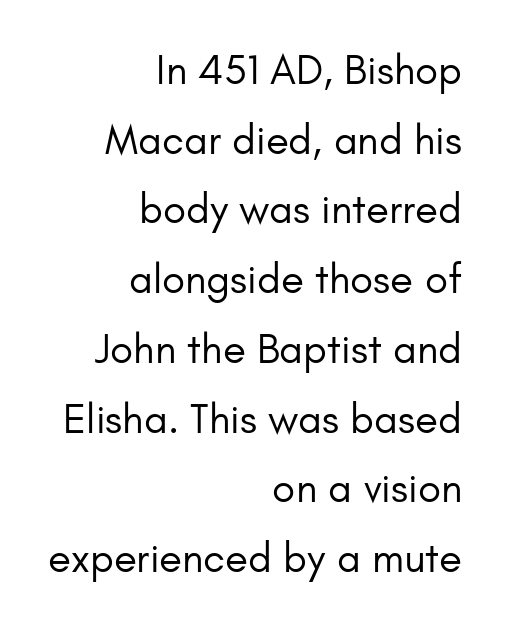
Does the lettering tilt? It doesn't — this is upright. How are the letters spaced? Ordinarily, with no added tracking. Horizontal bands of white between lines are of average thickness. The strokes are not fattened; the text isn't bold.
